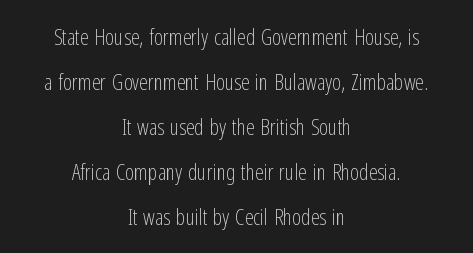
The image shows 22 px text type, upright; set centered, loose line spacing (2.04x), normal letter spacing, not underlined.
